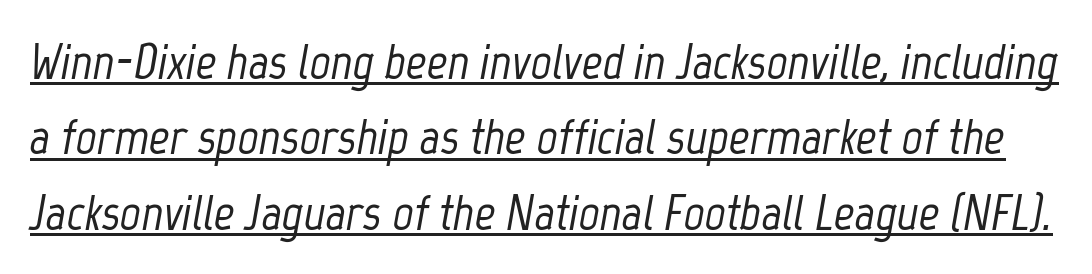
{"italic": "yes", "lean": "right", "slant_degrees": 12, "width": "condensed", "stroke_contrast": "low", "x_height": "medium", "monospaced": "no", "underline": "yes", "line_spacing": "normal", "line_spacing_ratio": 1.48, "letter_spacing": "normal", "letter_spacing_em": 0.0, "glyph_px": 51}
